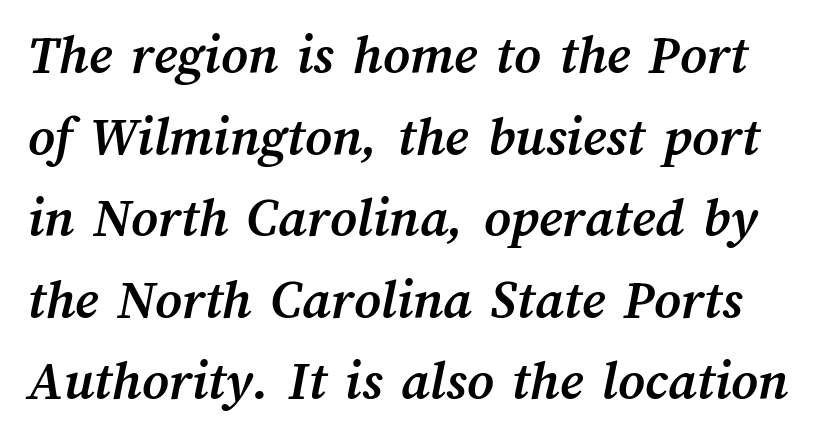
Regarding leading, the lines here are spaced in the standard way. Each letter keeps its own natural width here, so spacing adapts to shape. Is the type bold? Yes — the strokes are clearly thick and heavy. The rendering keeps characters at their native spacing. Check the space under the baseline: it is left empty.
